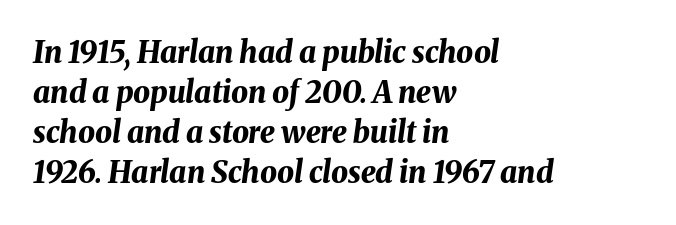
Normally led — the rows are evenly, conventionally spaced. Proportional: the letters do not fall into vertical columns. Nothing unusual about the tracking: characters are spaced as the font intends. Descenders hang freely into open space.
